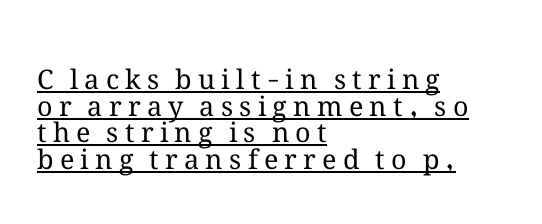
The image shows 27 px text type, upright; set left-aligned, tight line spacing (0.99x), unusually wide letter spacing (+0.23 em), underlined.
